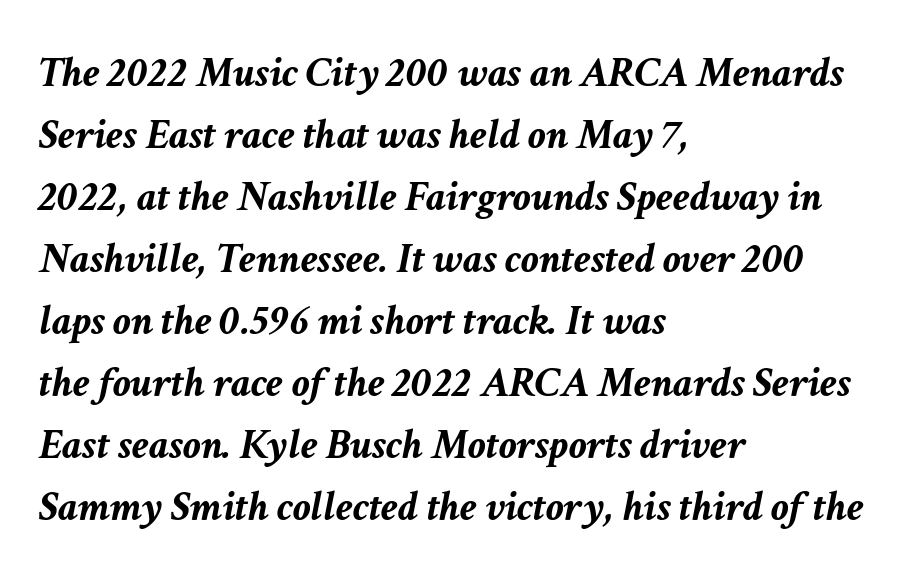
Q: Is the text bold? A: Yes.
Q: Is the text italic (slanted)? A: Yes, it leans right by about 11 degrees.
Q: Is the text underlined? A: No.
Q: How is the paragraph aligned? A: Left-aligned.
Q: Is the spacing between letters normal or unusually wide? A: Normal.
Q: Is the spacing between lines tight, normal or loose? A: Normal.
Q: Width (condensed, normal, or wide)? A: Normal.
Q: Stroke contrast? A: Low.
Q: x-height? A: Medium.
Q: Monospaced? A: No.
